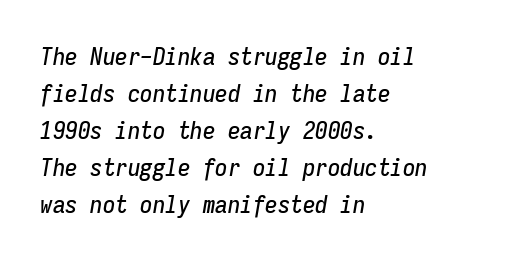
{"italic": "yes", "lean": "right", "slant_degrees": 9, "underline": "no", "align": "left", "line_spacing": "normal", "line_spacing_ratio": 1.48, "letter_spacing": "normal", "letter_spacing_em": 0.0, "glyph_px": 25}
